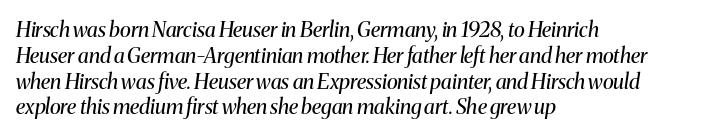
{"italic": "yes", "lean": "right", "slant_degrees": 8, "bold": "no", "underline": "no", "align": "left", "line_spacing_ratio": 1.23, "letter_spacing": "normal", "letter_spacing_em": 0.0, "glyph_px": 21}
